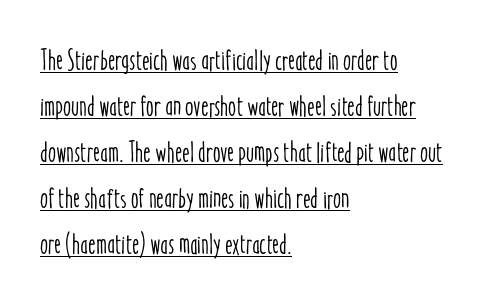
{"italic": "no", "width": "condensed", "stroke_contrast": "low", "x_height": "medium", "monospaced": "no", "underline": "yes", "align": "left", "line_spacing": "normal", "line_spacing_ratio": 1.59, "letter_spacing": "normal", "letter_spacing_em": 0.0, "glyph_px": 29}
